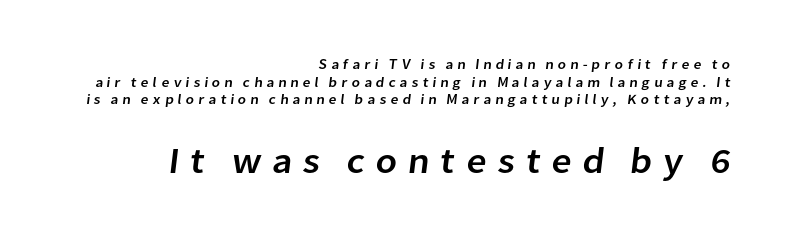
Q: Is the typeface a serif or a sans-serif typeface? A: Sans-serif.
Q: Is the text underlined? A: No.
Q: How is the paragraph aligned? A: Right-aligned.
Q: Is the spacing between letters normal or unusually wide? A: Unusually wide.
Q: Is the spacing between lines tight, normal or loose? A: Normal.
Q: Which block of text is set in a larger size, the first (top) or the second (bottom)? A: The second (bottom) one.
Q: Width (condensed, normal, or wide)? A: Normal.
Q: Stroke contrast? A: Low.
Q: x-height? A: Medium.
Q: Monospaced? A: No.
